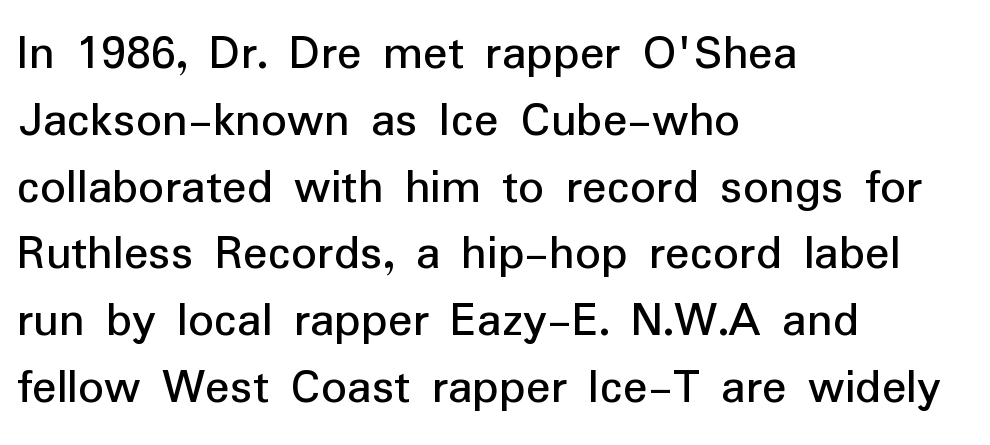
{"serif": "no", "italic": "no", "width": "normal", "stroke_contrast": "low", "x_height": "medium", "monospaced": "no", "underline": "no", "align": "left", "line_spacing": "normal", "line_spacing_ratio": 1.31, "letter_spacing": "normal", "letter_spacing_em": 0.0, "glyph_px": 51}
